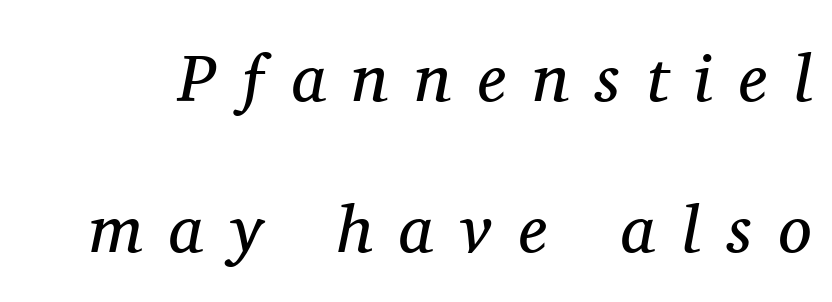
The image shows 67 px regular-weight serif type, italic (leaning right); set loose line spacing (2.25x), unusually wide letter spacing (+0.4 em), not underlined; medium stroke contrast and a medium x-height.
